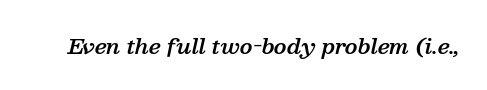
{"italic": "yes", "lean": "right", "slant_degrees": 13, "bold": "semi", "underline": "no", "letter_spacing": "normal", "letter_spacing_em": 0.0, "glyph_px": 21}
